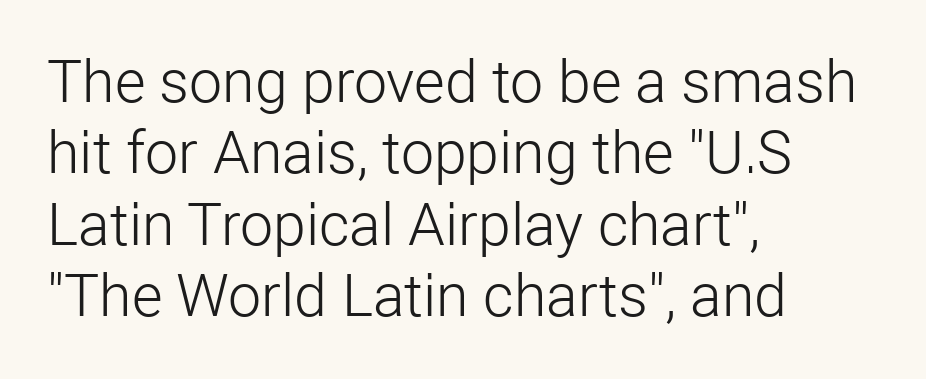
Letters rest on an invisible, unmarked baseline. The passage shown has conventional tracking throughout. Proportional: the letters do not fall into vertical columns. The letters stand straight up with perfectly vertical stems.
